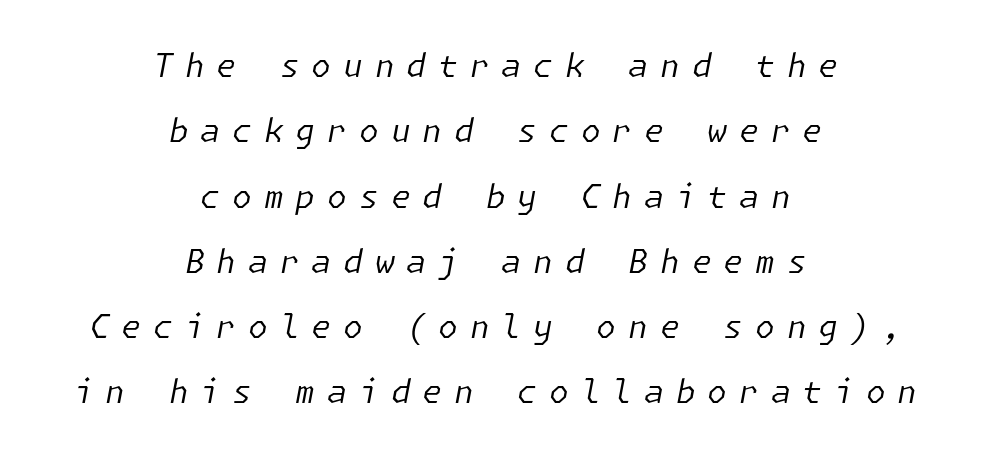
Q: Is the text bold? A: No.
Q: Is the text italic (slanted)? A: Yes, it leans right by about 11 degrees.
Q: Is the text underlined? A: No.
Q: How is the paragraph aligned? A: Centered.
Q: Is the spacing between letters normal or unusually wide? A: Unusually wide.
Q: Is the spacing between lines tight, normal or loose? A: Loose.
Q: Width (condensed, normal, or wide)? A: Normal.
Q: Stroke contrast? A: Low.
Q: x-height? A: Medium.
